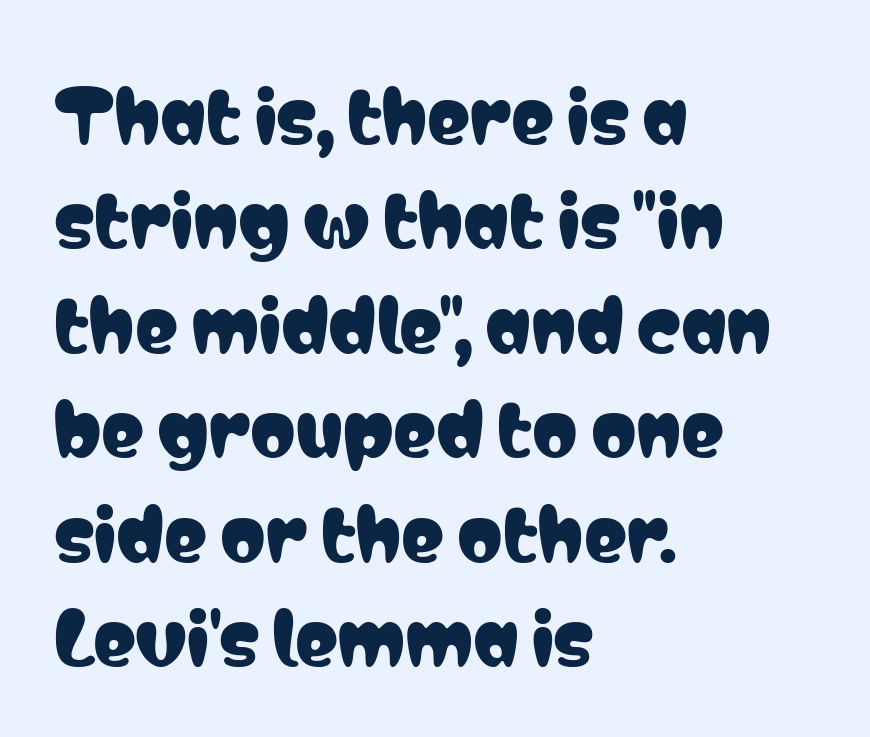
Regarding leading, the lines here are spaced in the standard way. A typesetter would call this zero additional tracking. This sample uses a sans-serif face. Vertical strokes here are truly vertical.
